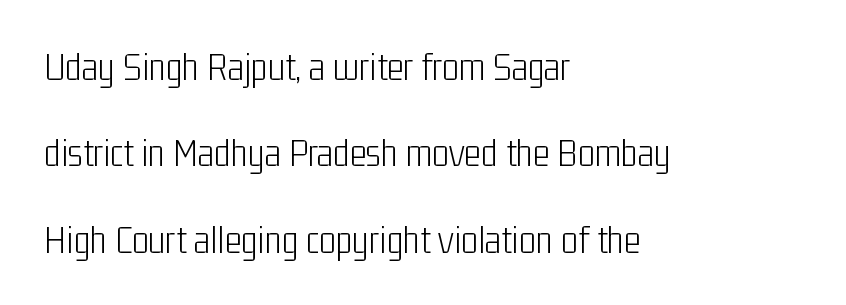
The image shows 40 px light, condensed sans-serif type, upright; set left-aligned, loose line spacing (2.16x), normal letter spacing, not underlined; low stroke contrast and a medium x-height.
